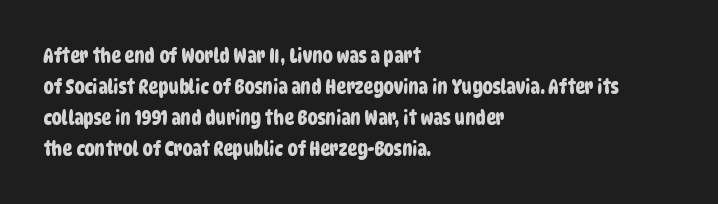
{"underline": "no", "align": "left", "line_spacing": "normal", "line_spacing_ratio": 1.55, "letter_spacing": "normal", "letter_spacing_em": 0.0, "glyph_px": 20}
